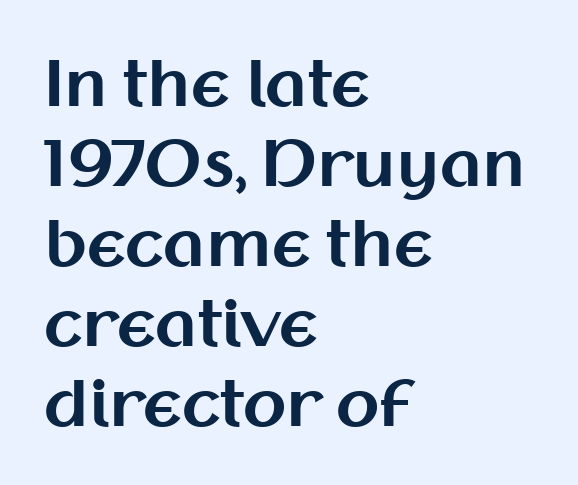
{"serif": "no", "italic": "no", "bold": "yes", "weight": "bold", "width": "normal", "stroke_contrast": "medium", "x_height": "medium", "monospaced": "no", "underline": "no", "align": "left", "line_spacing": "normal", "line_spacing_ratio": 1.27, "letter_spacing": "normal", "letter_spacing_em": 0.0, "glyph_px": 63}
